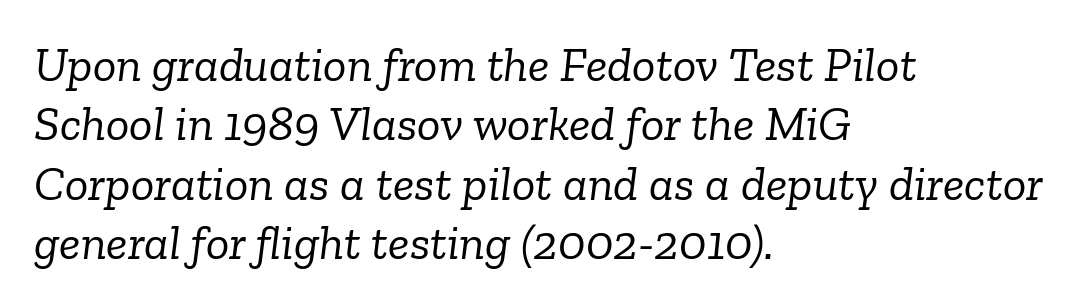
Q: Is the text bold? A: No.
Q: Is the text italic (slanted)? A: Yes, it leans right by about 6 degrees.
Q: Is the typeface a serif or a sans-serif typeface? A: Serif.
Q: Is the text underlined? A: No.
Q: How is the paragraph aligned? A: Left-aligned.
Q: Is the spacing between letters normal or unusually wide? A: Normal.
Q: Width (condensed, normal, or wide)? A: Normal.
Q: Stroke contrast? A: Low.
Q: x-height? A: Medium.
Q: Monospaced? A: No.
